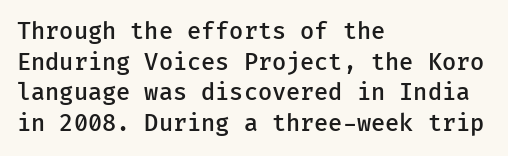
{"italic": "no", "bold": "semi", "underline": "no", "align": "left", "line_spacing": "normal", "line_spacing_ratio": 1.33, "letter_spacing": "normal", "letter_spacing_em": 0.0, "glyph_px": 23}
